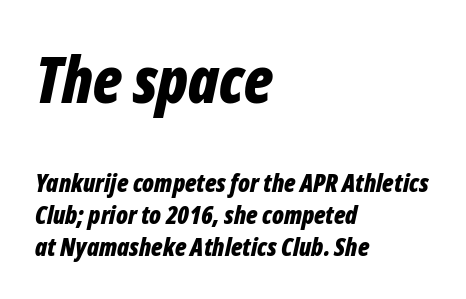
Here the designer chose a conventional face with non-uniform glyph widths. Anything drawn beneath the words? Only blank space. Note: larger setting up top, smaller setting below. No extra tracking has been applied to these lines.
